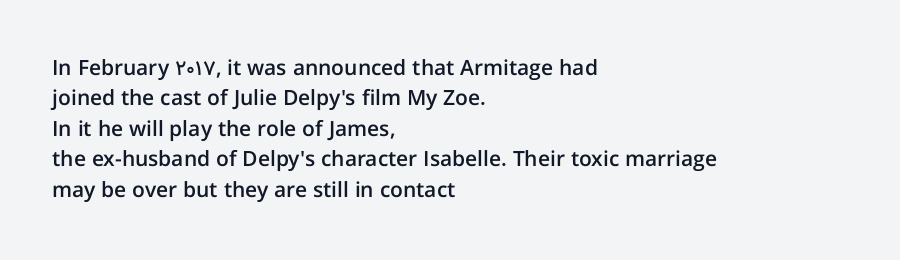
The image shows 21 px text type, upright; set left-aligned, normal line spacing (1.45x), normal letter spacing, not underlined.
